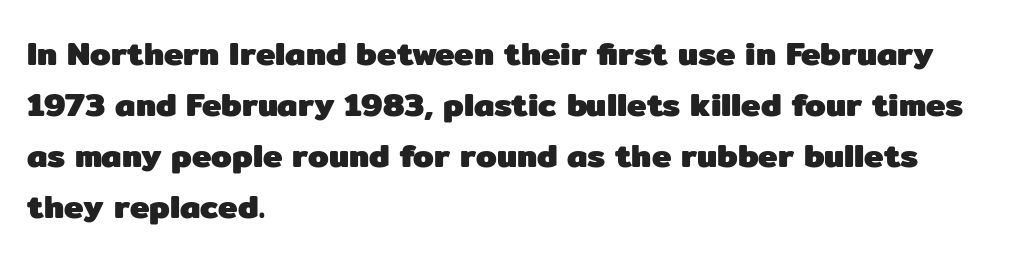
Is this a sans? Yes — the strokes have no serifs. Leftover space on each line is placed entirely after the last word. This rendering leaves character spacing at its baseline value. Baseline-to-baseline distance is the conventional proportion of letter height.
